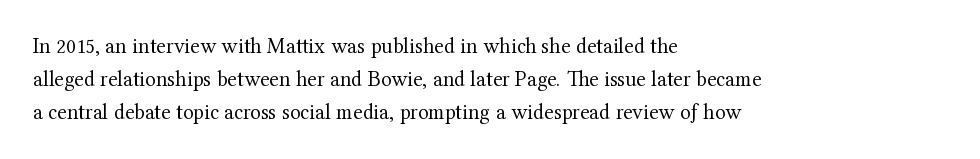
Tall strokes in this sample are plumb rather than angled. Weight: regular or lighter. Tracking value appears to be zero — textbook default spacing. The passage shown stacks its lines at a standard gap. The lines in this sample share a left origin and differ only in where they stop. Anything drawn beneath the words? Only blank space.
